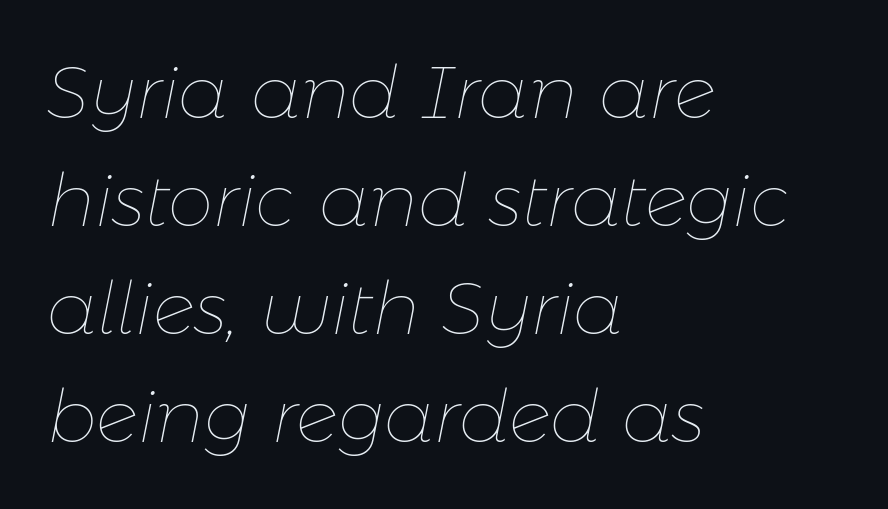
{"italic": "yes", "lean": "right", "slant_degrees": 11, "bold": "no", "weight": "thin", "width": "normal", "stroke_contrast": "low", "x_height": "medium", "monospaced": "no", "underline": "no", "align": "left", "line_spacing": "normal", "line_spacing_ratio": 1.48, "letter_spacing": "normal", "letter_spacing_em": 0.0, "glyph_px": 73}
